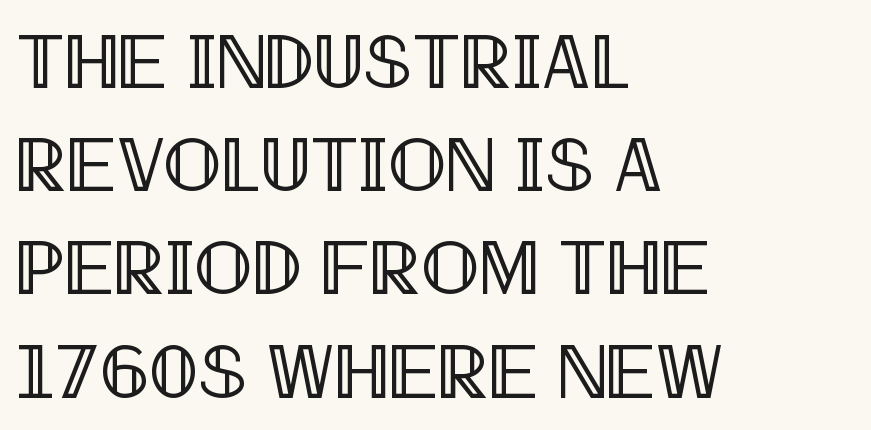
Tracking value appears to be zero — textbook default spacing. A typesetter would call this proportional, since set widths differ per character. The vertical gap from one line to the next is medium. These lines are set flush left with a ragged right edge. The area under the type is left untouched.
